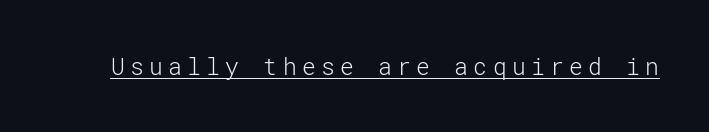
Q: Is the text bold? A: No.
Q: Is the text italic (slanted)? A: No, it is upright.
Q: Is the text underlined? A: Yes.
Q: Is the spacing between letters normal or unusually wide? A: Unusually wide.
